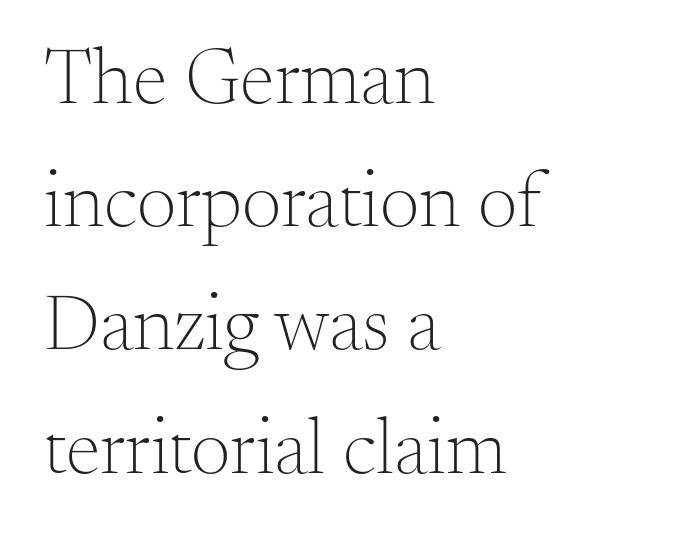
Compared with a typical body face, this is equally light or lighter still. Rendered with straight, roman letterforms. These lines are rendered in a variable-pitch font. Observe the serifs anchoring each vertical stroke in this sample.
